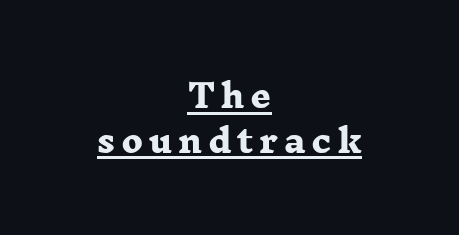
The image shows 32 px heavy, wide serif type; set centered, normal line spacing (1.4x), underlined; low stroke contrast and a medium x-height.
